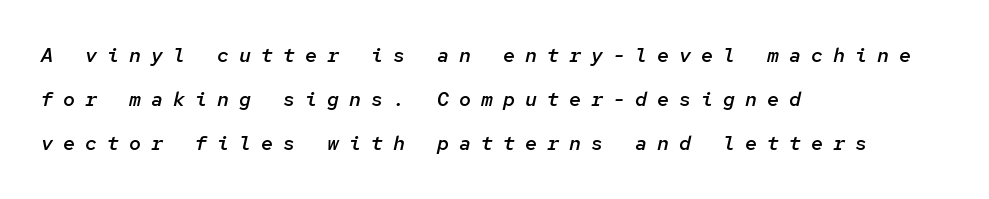
Q: Is the text bold? A: Semi-bold.
Q: Is the text italic (slanted)? A: Yes, it leans right by about 12 degrees.
Q: Is the text underlined? A: No.
Q: How is the paragraph aligned? A: Left-aligned.
Q: Is the spacing between letters normal or unusually wide? A: Unusually wide.
Q: Is the spacing between lines tight, normal or loose? A: Loose.
